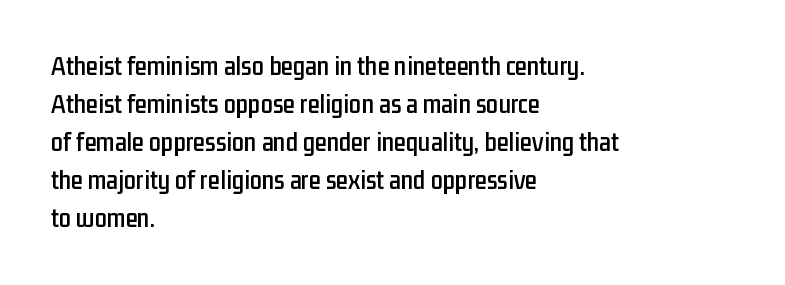
Every stem runs plumb, perpendicular to the baseline. No extra tracking has been applied to these lines. Students, observe: this is what conventionally led text looks like. The rendering anchors every line to the left-hand side. Just letters on the line, the space beneath them empty.
